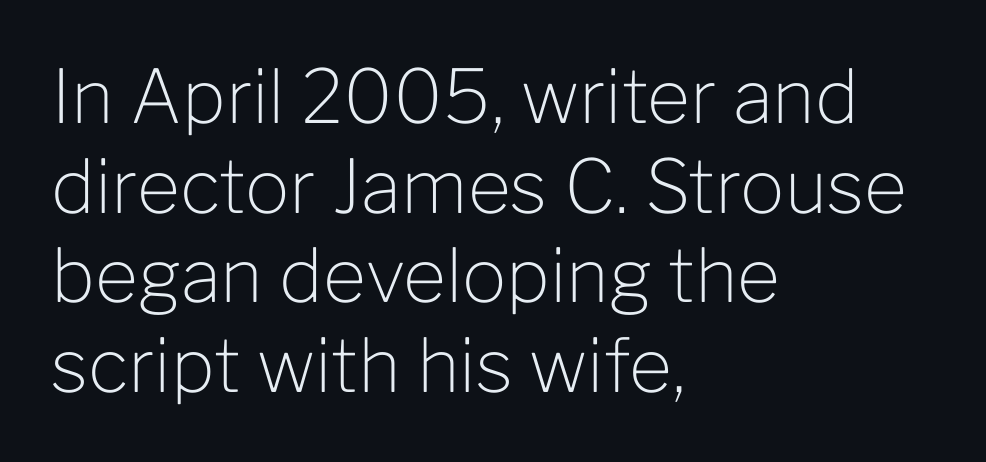
The image shows 74 px light sans-serif type, upright; set left-aligned, line spacing 1.21x, normal letter spacing, not underlined; low stroke contrast and a medium x-height.
